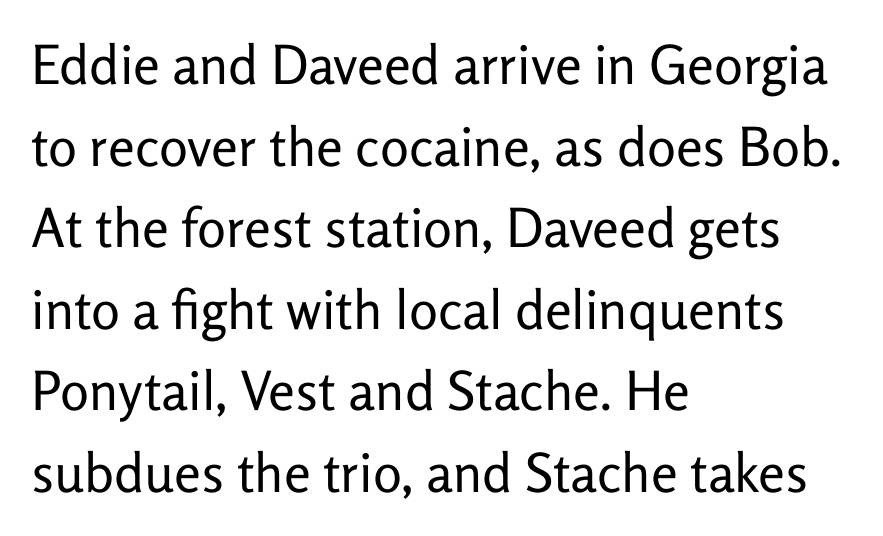
The image shows 54 px regular-weight sans-serif type, upright; set left-aligned, normal line spacing (1.51x), normal letter spacing, not underlined; low stroke contrast and a medium x-height.
